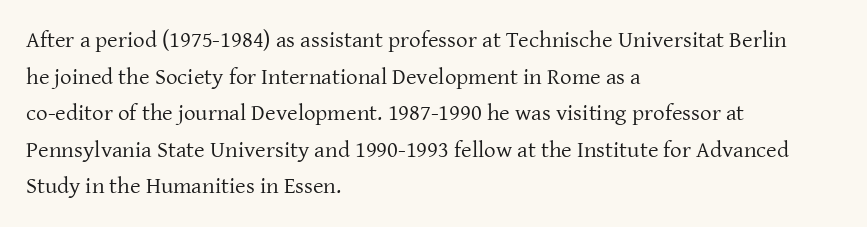
Q: Is the text bold? A: No.
Q: Is the text italic (slanted)? A: No, it is upright.
Q: Is the text underlined? A: No.
Q: How is the paragraph aligned? A: Left-aligned.
Q: Is the spacing between letters normal or unusually wide? A: Normal.
Q: Is the spacing between lines tight, normal or loose? A: Normal.
